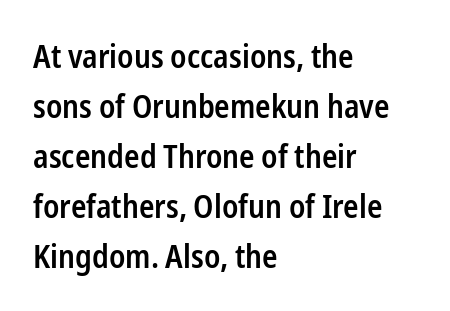
Q: Is the text bold? A: Semi-bold.
Q: Is the text italic (slanted)? A: No, it is upright.
Q: Is the typeface a serif or a sans-serif typeface? A: Sans-serif.
Q: Is the text underlined? A: No.
Q: How is the paragraph aligned? A: Left-aligned.
Q: Is the spacing between letters normal or unusually wide? A: Normal.
Q: Is the spacing between lines tight, normal or loose? A: Normal.
Q: Width (condensed, normal, or wide)? A: Condensed.
Q: Stroke contrast? A: Low.
Q: x-height? A: Medium.
Q: Monospaced? A: No.
